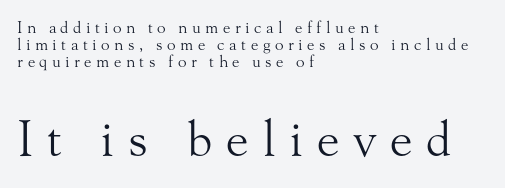
The letters carry serifs — small finishing strokes at the ends of their stems. Students, note that the glyphs here are deliberately spaced far apart. The font sits on the lighter half of the weight spectrum, regular included. A roman cut, with each character standing at attention. This block would grow much taller if given ordinary leading; it's compressed now. Is the lower block the larger one? Yes — the lower block carries the bigger type.
